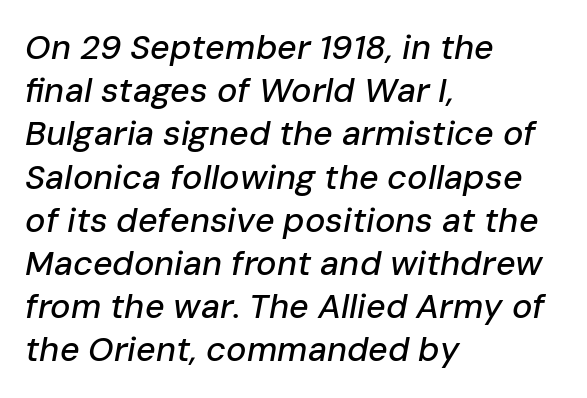
{"italic": "yes", "lean": "right", "slant_degrees": 10, "width": "normal", "stroke_contrast": "low", "x_height": "medium", "monospaced": "no", "underline": "no", "align": "left", "line_spacing": "normal", "line_spacing_ratio": 1.27, "letter_spacing": "normal", "letter_spacing_em": 0.0, "glyph_px": 34}
